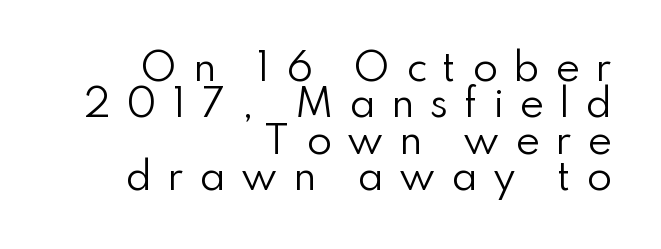
{"serif": "no", "italic": "no", "bold": "no", "weight": "regular", "width": "normal", "stroke_contrast": "low", "x_height": "small", "monospaced": "no", "underline": "no", "align": "right", "line_spacing": "tight", "line_spacing_ratio": 0.98, "letter_spacing": "wide", "letter_spacing_em": 0.42, "glyph_px": 37}
